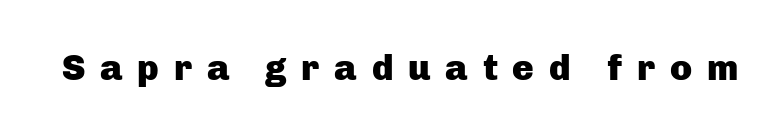
The image shows 36 px heavy sans-serif type, upright; set unusually wide letter spacing (+0.41 em), not underlined; low stroke contrast and a medium x-height.
